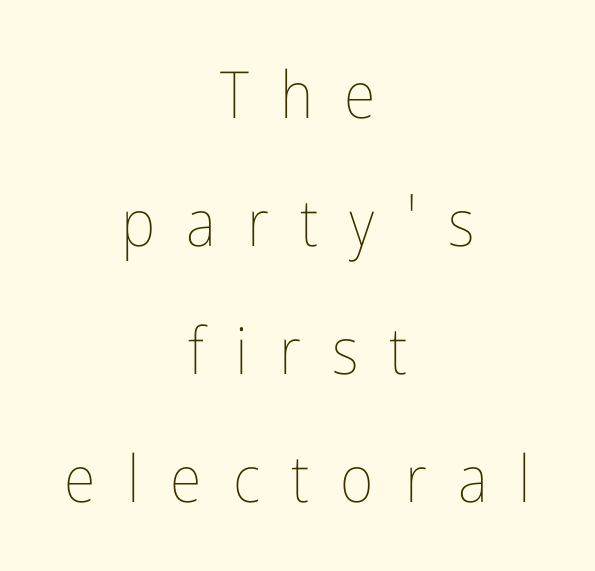
Q: Is the text bold? A: No.
Q: Is the text italic (slanted)? A: No, it is upright.
Q: Is the text underlined? A: No.
Q: How is the paragraph aligned? A: Centered.
Q: Is the spacing between letters normal or unusually wide? A: Unusually wide.
Q: Is the spacing between lines tight, normal or loose? A: Loose.
Q: Width (condensed, normal, or wide)? A: Condensed.
Q: Stroke contrast? A: Low.
Q: x-height? A: Medium.
Q: Monospaced? A: No.
